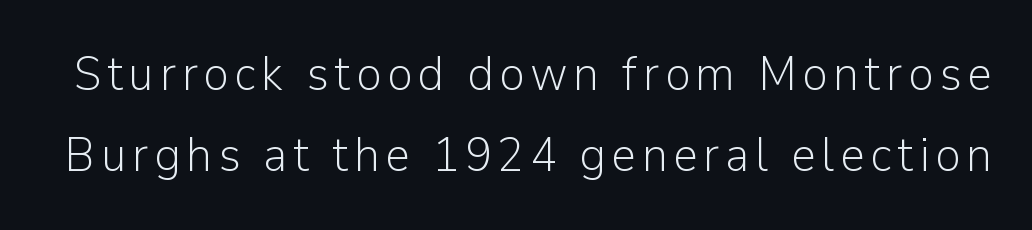
{"serif": "no", "italic": "no", "bold": "no", "weight": "light", "width": "normal", "stroke_contrast": "low", "x_height": "medium", "monospaced": "no", "underline": "no", "line_spacing": "normal", "line_spacing_ratio": 1.66, "glyph_px": 49}
